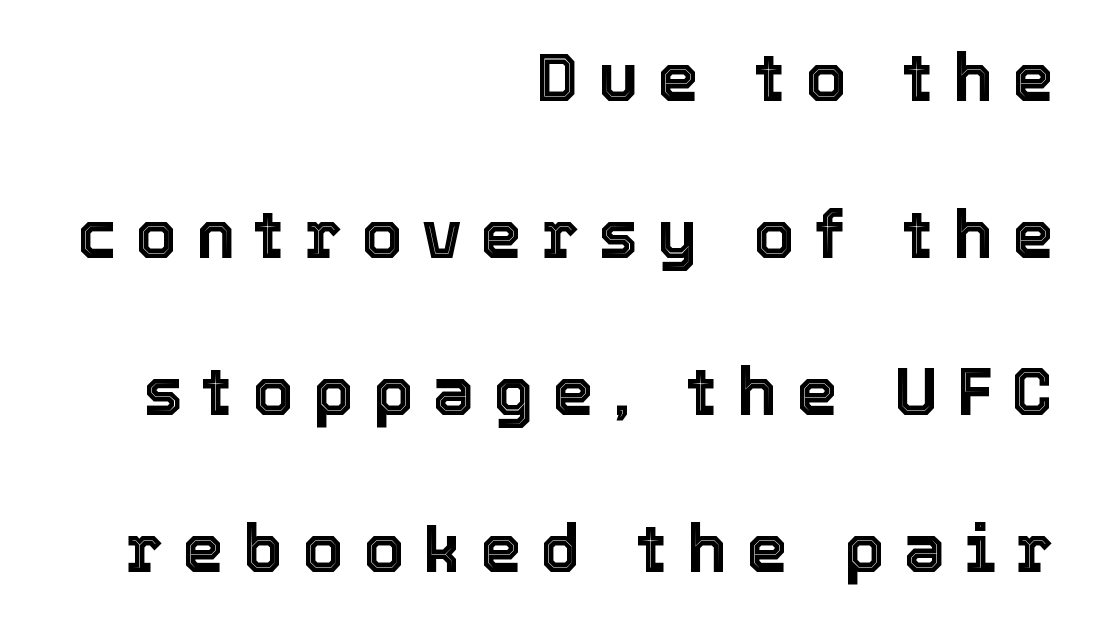
The string is rendered with underlining switched off. The text block is weighted toward the right margin, trailing off unevenly leftward. The face used here is proportionally spaced, like ordinary book or web type. Line spacing here is loose.
